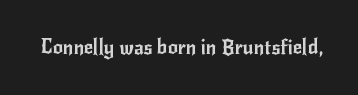
{"italic": "no", "underline": "no", "letter_spacing": "normal", "letter_spacing_em": 0.0, "glyph_px": 20}
